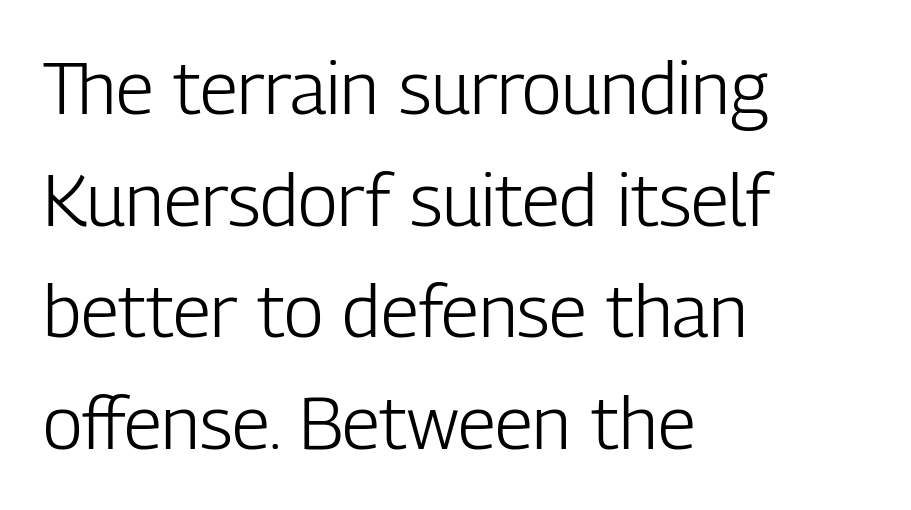
Q: Is the text bold? A: No.
Q: Is the text italic (slanted)? A: No, it is upright.
Q: Is the typeface a serif or a sans-serif typeface? A: Sans-serif.
Q: Is the text underlined? A: No.
Q: How is the paragraph aligned? A: Left-aligned.
Q: Is the spacing between letters normal or unusually wide? A: Normal.
Q: Is the spacing between lines tight, normal or loose? A: Normal.
Q: Width (condensed, normal, or wide)? A: Condensed.
Q: Stroke contrast? A: Low.
Q: x-height? A: Medium.
Q: Monospaced? A: No.
